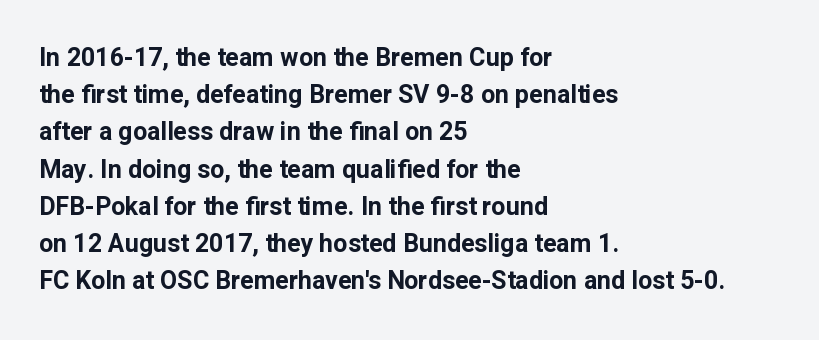
Q: Is the text bold? A: Yes.
Q: Is the text italic (slanted)? A: No, it is upright.
Q: Is the text underlined? A: No.
Q: How is the paragraph aligned? A: Left-aligned.
Q: Is the spacing between letters normal or unusually wide? A: Normal.
Q: Is the spacing between lines tight, normal or loose? A: Normal.
